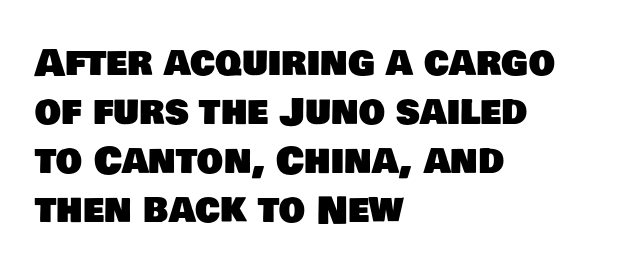
Short and long lines alike share a common starting point at left. The gaps between neighbouring characters are ordinary and unremarkable. Each letter keeps its own natural width here, so spacing adapts to shape. The text was rendered using a sans face with plain stroke endings. Underline: absent. Successive baselines arrive at the customary interval.
